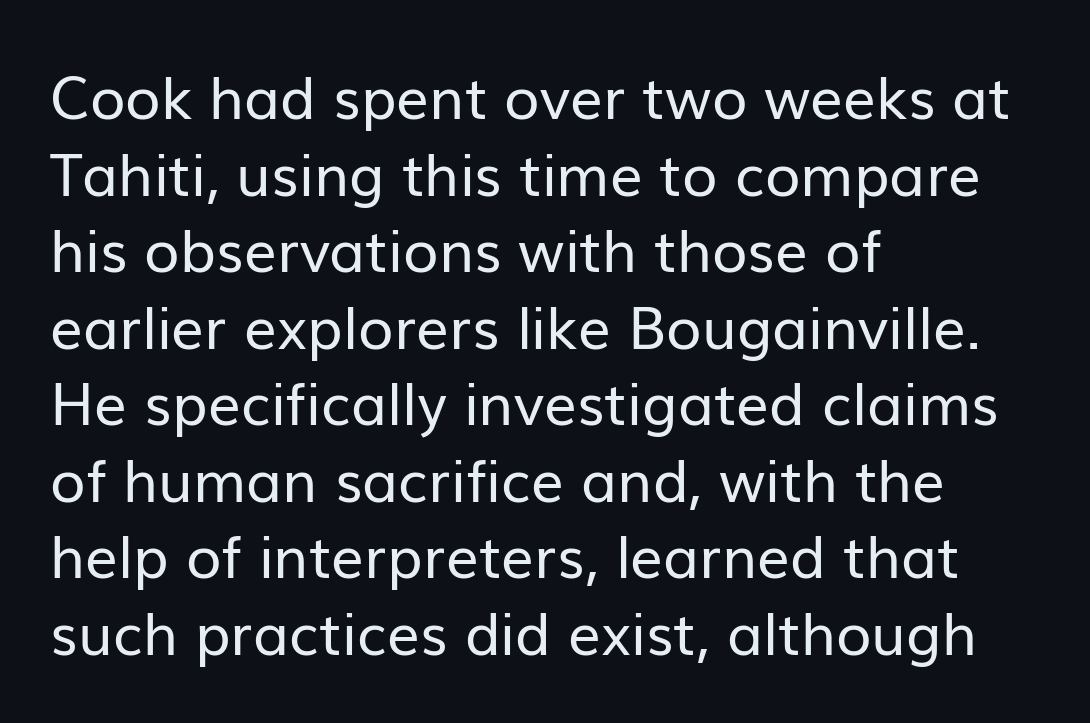
{"serif": "no", "italic": "no", "bold": "no", "weight": "regular", "width": "normal", "stroke_contrast": "low", "x_height": "medium", "monospaced": "no", "underline": "no", "align": "left", "line_spacing": "normal", "line_spacing_ratio": 1.32, "letter_spacing": "normal", "letter_spacing_em": 0.0, "glyph_px": 58}
